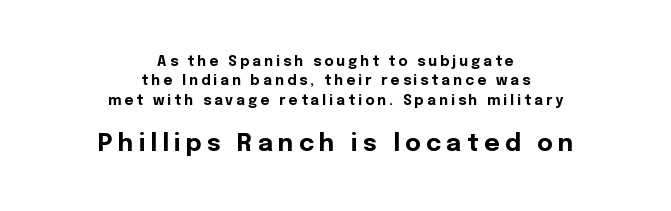
The image shows 24 px bold type, upright; set centered, normal line spacing (1.39x), unusually wide letter spacing (+0.22 em), not underlined; the second (bottom) block is 1.71x larger.
